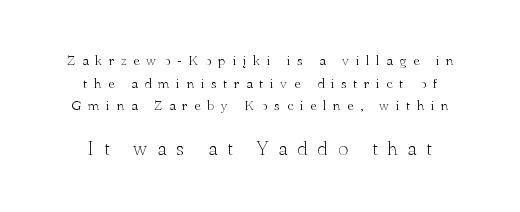
The passage shown stacks its lines at a standard gap. Look at the glyph heights: the lower group is clearly the bigger setting. Nope, not italic — everything's standing straight. The foot of each line stays bare and open.
